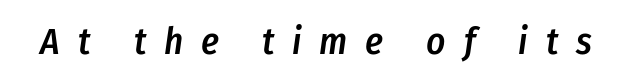
The image shows 37 px semibold, condensed type, italic (leaning right); set unusually wide letter spacing (+0.48 em), not underlined; low stroke contrast and a medium x-height.
